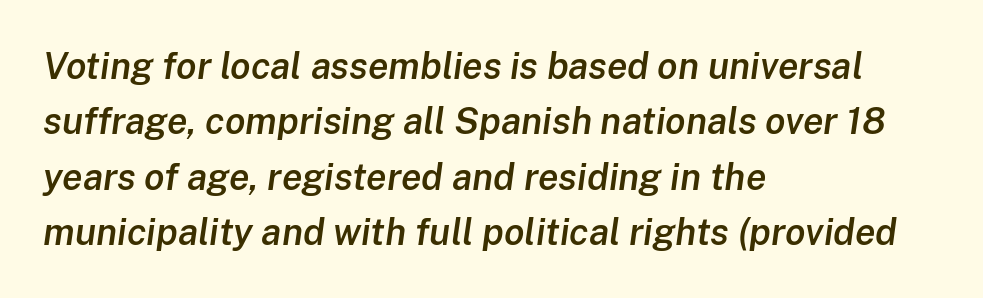
The lines sit at an ordinary, default distance from one another. The passage is arranged the way most books set body copy — flush left. Is the letter spacing exaggerated? No — it looks like the ordinary default. The rendering uses natural spacing where letterforms have individual widths. A fair bit of extra ink — the face is semibold, not bold. Underline: absent.
